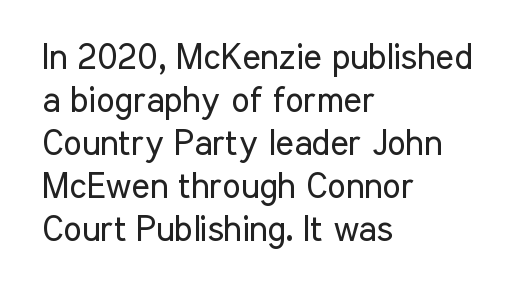
Underline: absent. Here the designer chose a conventional face with non-uniform glyph widths. The paragraph has a hard left edge and a soft right edge. Compared with typical body copy, the letter spacing here is the same.
